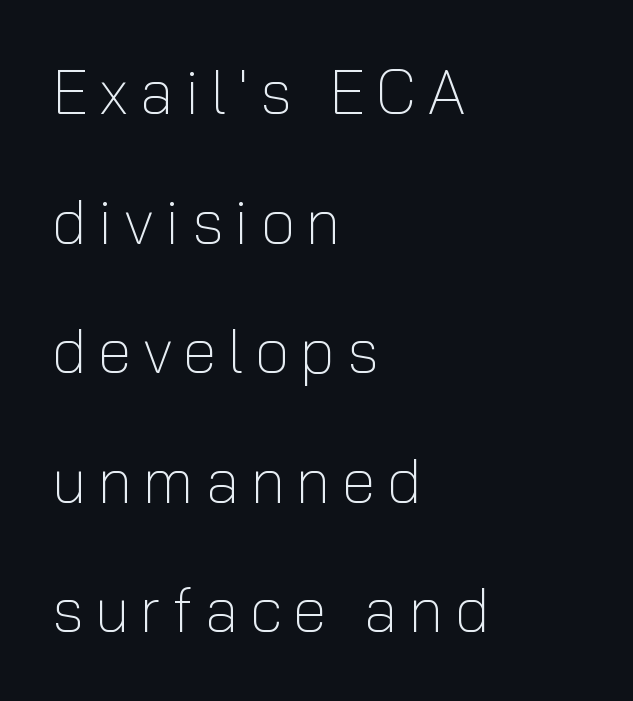
The image shows 62 px light sans-serif type, upright; set left-aligned, loose line spacing (2.09x), not underlined; low stroke contrast and a medium x-height.
